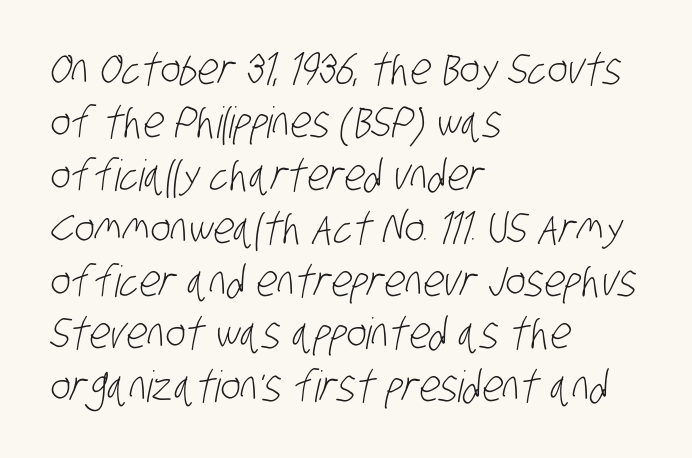
{"serif": "no", "bold": "no", "weight": "light", "width": "condensed", "stroke_contrast": "low", "x_height": "large", "monospaced": "no", "underline": "no", "align": "left", "line_spacing_ratio": 1.23, "letter_spacing": "normal", "letter_spacing_em": 0.0, "glyph_px": 43}
